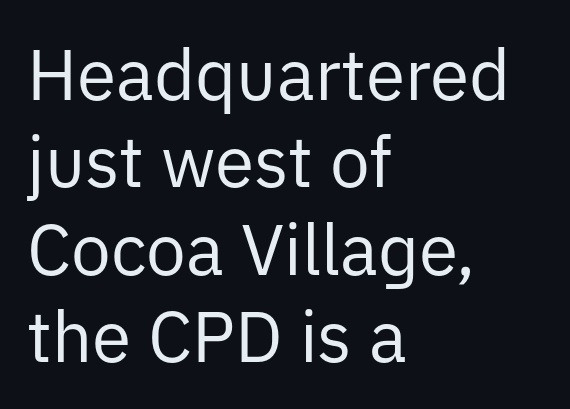
Weight: regular or lighter. This sample has the flowing, uneven cadence of proportional lettering. Bare-footed words on every line. A roman cut, with each character standing at attention. In terms of letterform style, serifs are entirely absent.
